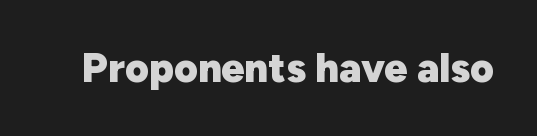
The image shows 41 px heavy sans-serif type, upright; set normal letter spacing, not underlined; low stroke contrast and a medium x-height.
